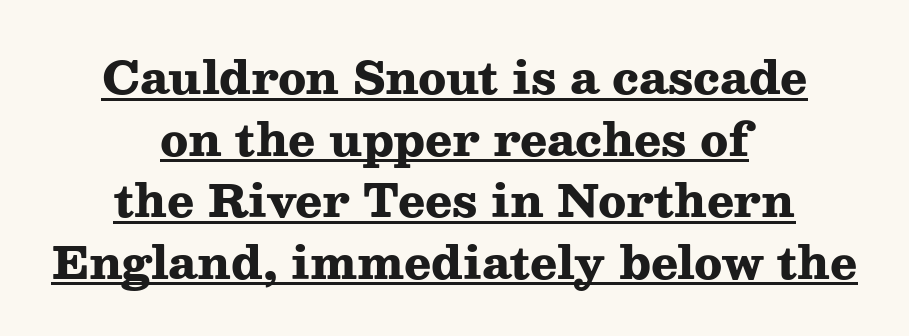
The image shows 45 px heavy, wide serif type, upright; set centered, normal line spacing (1.37x), normal letter spacing, underlined; medium stroke contrast and a medium x-height.
